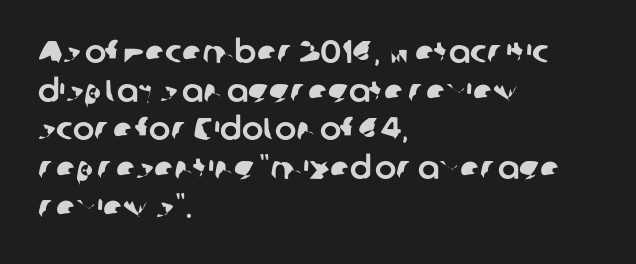
Q: Is the typeface a serif or a sans-serif typeface? A: Sans-serif.
Q: Is the text underlined? A: No.
Q: How is the paragraph aligned? A: Left-aligned.
Q: Is the spacing between letters normal or unusually wide? A: Normal.
Q: Width (condensed, normal, or wide)? A: Normal.
Q: Stroke contrast? A: Low.
Q: x-height? A: Medium.
Q: Monospaced? A: No.
